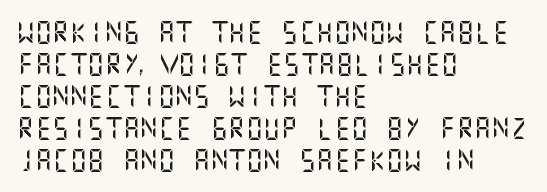
These lines were composed using upright roman letters. If you drew a ruler down the left edge, every line would touch it. In terms of leading, this rendering sits right in the middle. These lines keep a tight, regular rhythm from letter to letter. The glyphs are unaccompanied by any horizontal stroke below them.
